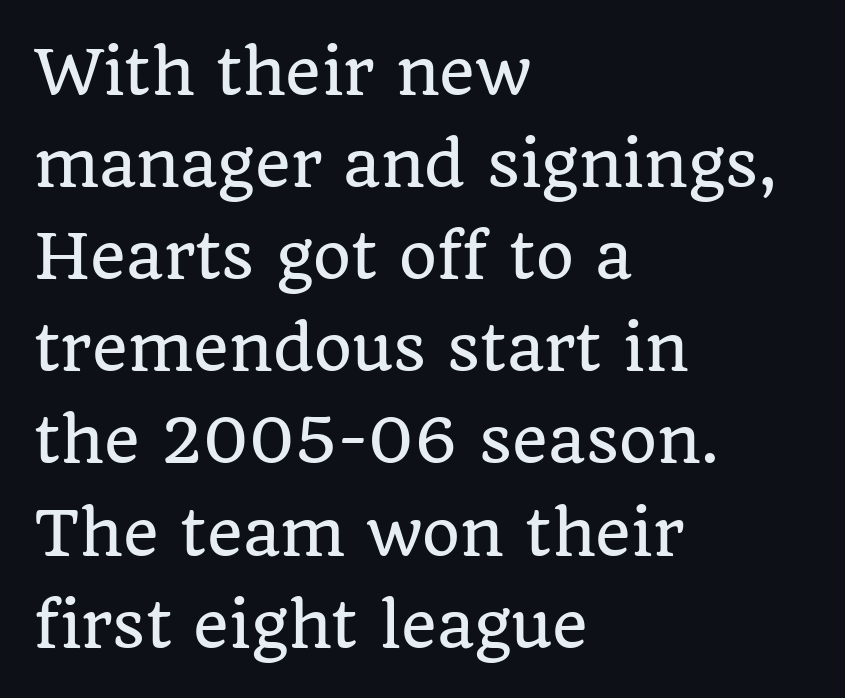
The image shows 61 px serif type, upright; set left-aligned, normal line spacing (1.51x), normal letter spacing, not underlined; low stroke contrast and a large x-height.
